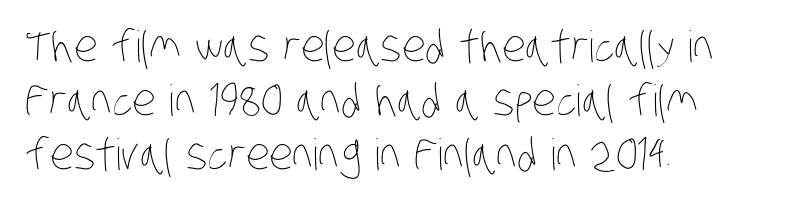
Heaviness? Minimal to ordinary, like unemphasized prose. The rendering anchors every line to the left-hand side. Varying glyph widths throughout — classic text-font behaviour. Just letters on the line, the space beneath them empty. Students, note that the glyphs here touch the page at normal intervals. Interline gaps are of average width in this sample.
